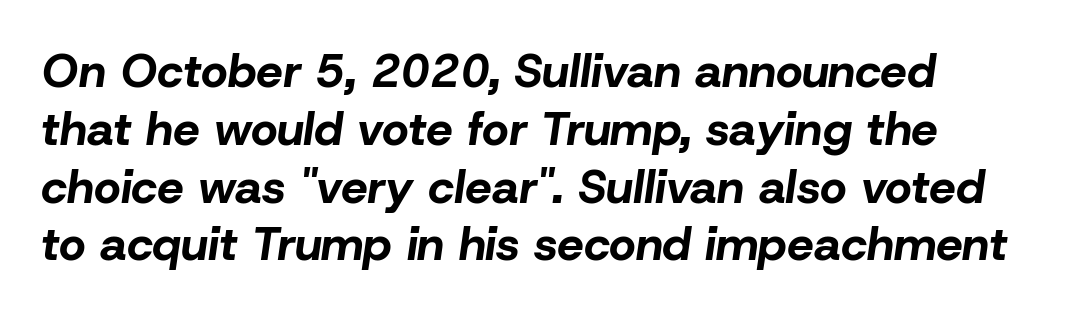
The image shows 47 px bold type, italic (leaning right); set line spacing 1.23x, normal letter spacing, not underlined; low stroke contrast and a medium x-height.
